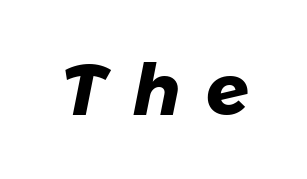
Its strokes are broad and dark, the hallmark of bold type. A typesetter would call this proportional, since set widths differ per character. To sum up the face: it is a sans, with no serifs. Decoration check: the copy has no underline.
